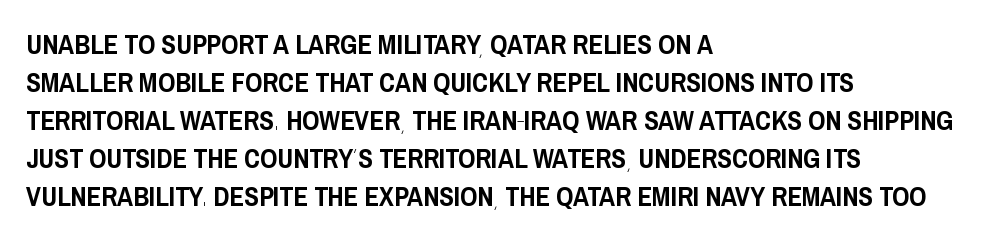
Every stem runs plumb, perpendicular to the baseline. No extra tracking has been applied to these lines. Students, observe: this is what conventionally led text looks like. The rendering anchors every line to the left-hand side. Just letters on the line, the space beneath them empty.
